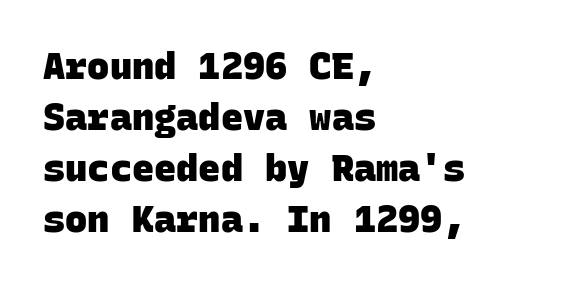
{"serif": "no", "bold": "yes", "weight": "heavy", "width": "normal", "stroke_contrast": "low", "x_height": "large", "monospaced": "yes", "underline": "no", "align": "left", "line_spacing": "normal", "line_spacing_ratio": 1.38, "letter_spacing": "normal", "letter_spacing_em": 0.0, "glyph_px": 37}
